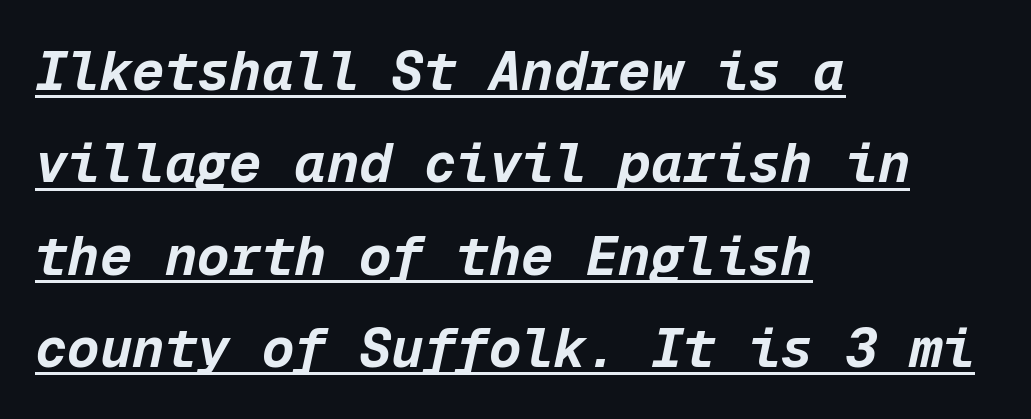
Q: Is the text bold? A: Yes.
Q: Is the text italic (slanted)? A: Yes, it leans right by about 12 degrees.
Q: Is the text underlined? A: Yes.
Q: How is the paragraph aligned? A: Left-aligned.
Q: Is the spacing between letters normal or unusually wide? A: Normal.
Q: Width (condensed, normal, or wide)? A: Normal.
Q: Stroke contrast? A: Low.
Q: x-height? A: Medium.
Q: Monospaced? A: Yes.
